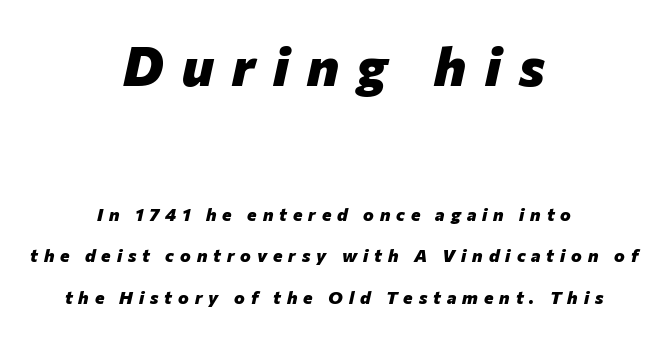
Is the lower block the larger one? No — the upper block carries the bigger type. Letters rest on an invisible, unmarked baseline. Teacher's note: observe the equal gaps on both sides — that is centered alignment. The text carries the slant typical of an italic or oblique font.
